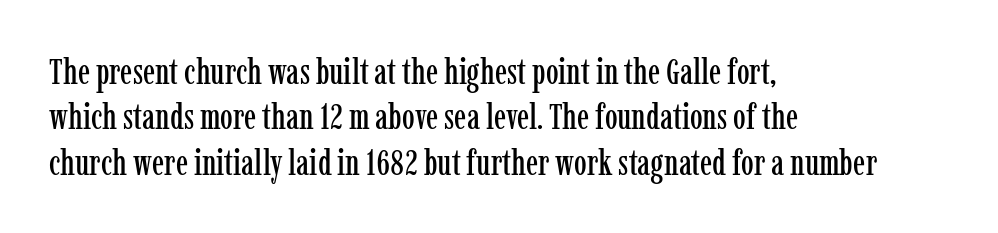
The image shows 36 px condensed serif type, upright; set left-aligned, normal line spacing (1.26x), normal letter spacing, not underlined; low stroke contrast and a medium x-height.
